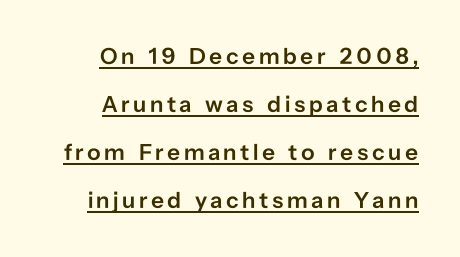
{"italic": "no", "bold": "semi", "underline": "yes", "align": "right", "line_spacing": "loose", "line_spacing_ratio": 2.09, "glyph_px": 23}
